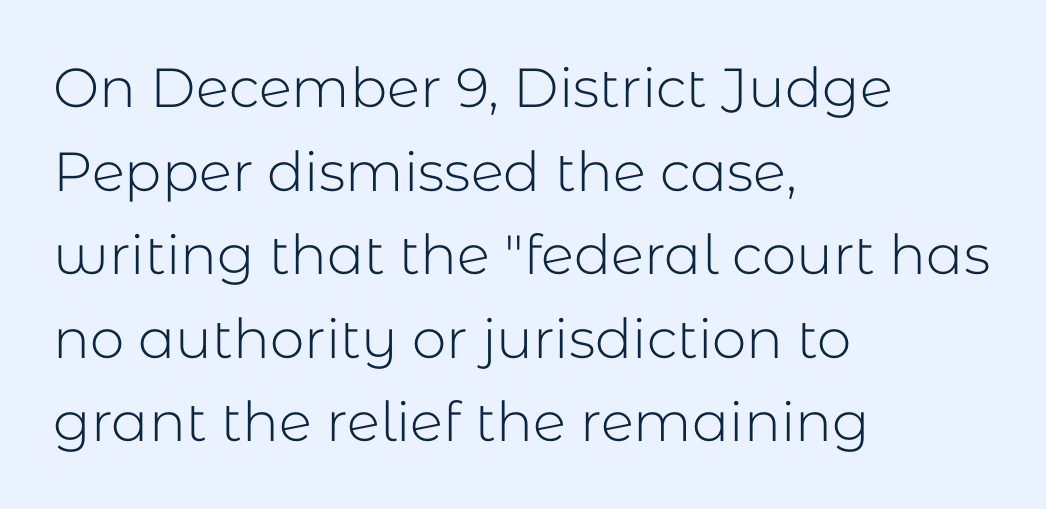
Q: Is the text bold? A: No.
Q: Is the text italic (slanted)? A: No, it is upright.
Q: Is the typeface a serif or a sans-serif typeface? A: Sans-serif.
Q: Is the text underlined? A: No.
Q: How is the paragraph aligned? A: Left-aligned.
Q: Is the spacing between letters normal or unusually wide? A: Normal.
Q: Is the spacing between lines tight, normal or loose? A: Normal.
Q: Width (condensed, normal, or wide)? A: Normal.
Q: Stroke contrast? A: Low.
Q: x-height? A: Medium.
Q: Monospaced? A: No.
